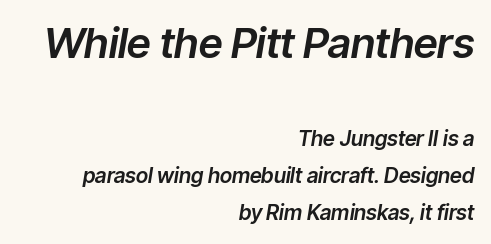
{"italic": "yes", "lean": "right", "slant_degrees": 9, "width": "normal", "stroke_contrast": "low", "x_height": "medium", "monospaced": "no", "underline": "no", "align": "right", "line_spacing_ratio": 1.77, "letter_spacing": "normal", "letter_spacing_em": 0.0, "larger_block": "first", "size_ratio": 2.0, "glyph_px": 42}
